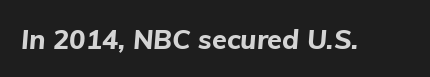
The image shows 27 px bold type, italic (leaning right); set normal letter spacing, not underlined.
